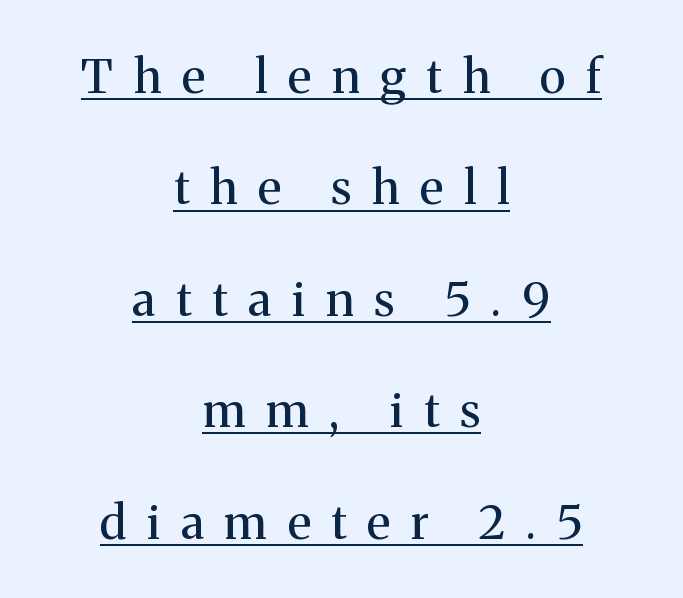
Q: Is the text bold? A: No.
Q: Is the text italic (slanted)? A: No, it is upright.
Q: Is the typeface a serif or a sans-serif typeface? A: Serif.
Q: Is the text underlined? A: Yes.
Q: How is the paragraph aligned? A: Centered.
Q: Is the spacing between letters normal or unusually wide? A: Unusually wide.
Q: Is the spacing between lines tight, normal or loose? A: Loose.
Q: Width (condensed, normal, or wide)? A: Normal.
Q: Stroke contrast? A: Medium.
Q: x-height? A: Medium.
Q: Monospaced? A: No.
